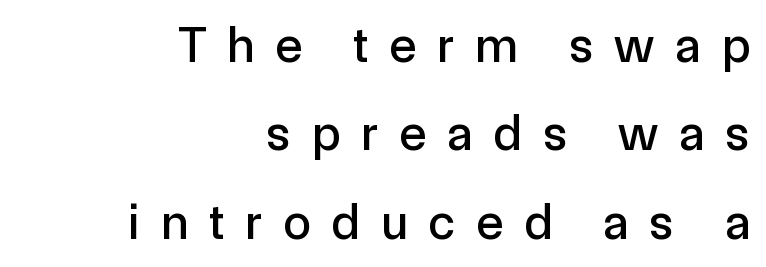
The image shows 50 px sans-serif type, upright; set right-aligned, line spacing 1.77x, unusually wide letter spacing (+0.42 em), not underlined; a medium x-height.
